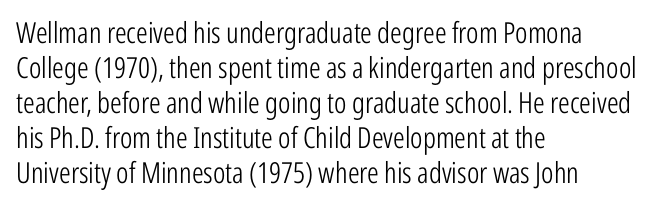
Q: Is the text bold? A: No.
Q: Is the text italic (slanted)? A: No, it is upright.
Q: Is the typeface a serif or a sans-serif typeface? A: Sans-serif.
Q: Is the text underlined? A: No.
Q: How is the paragraph aligned? A: Left-aligned.
Q: Is the spacing between letters normal or unusually wide? A: Normal.
Q: Width (condensed, normal, or wide)? A: Condensed.
Q: Stroke contrast? A: Low.
Q: x-height? A: Medium.
Q: Monospaced? A: No.
